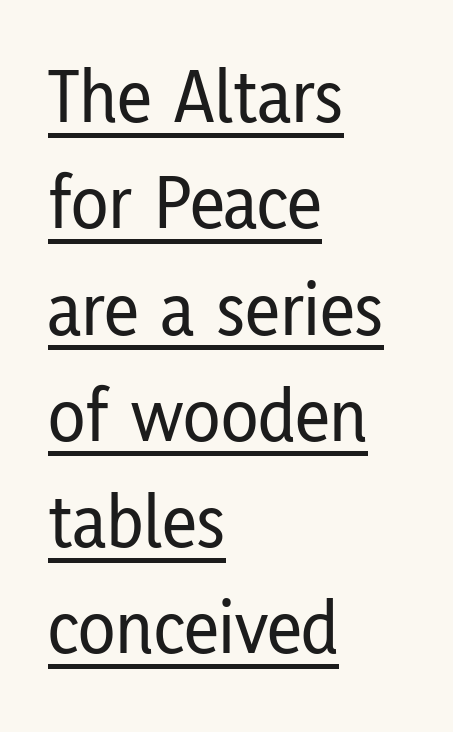
Q: Is the text italic (slanted)? A: No, it is upright.
Q: Is the typeface a serif or a sans-serif typeface? A: Sans-serif.
Q: Is the text underlined? A: Yes.
Q: How is the paragraph aligned? A: Left-aligned.
Q: Is the spacing between letters normal or unusually wide? A: Normal.
Q: Is the spacing between lines tight, normal or loose? A: Normal.
Q: Width (condensed, normal, or wide)? A: Condensed.
Q: Stroke contrast? A: Low.
Q: x-height? A: Medium.
Q: Monospaced? A: No.
